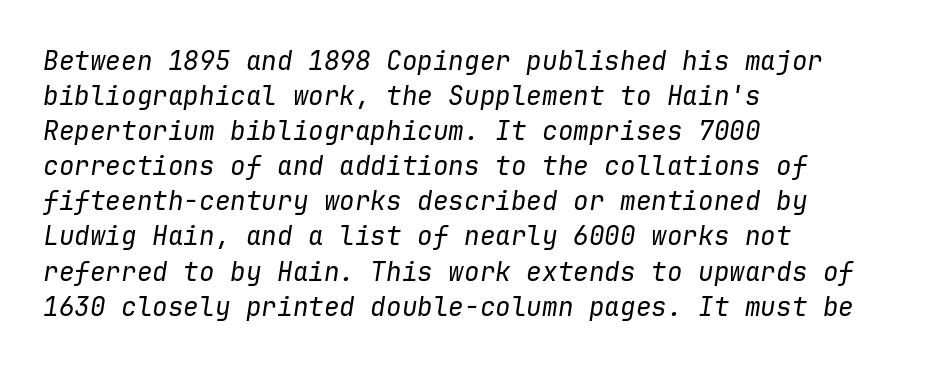
The image shows 26 px text type, italic (leaning right); set left-aligned, normal line spacing (1.35x), normal letter spacing, not underlined.
